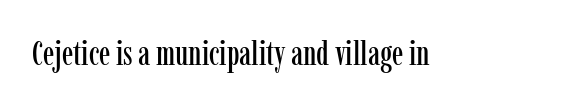
{"serif": "yes", "italic": "no", "width": "condensed", "stroke_contrast": "low", "x_height": "medium", "monospaced": "no", "underline": "no", "letter_spacing": "normal", "letter_spacing_em": 0.0, "glyph_px": 34}
